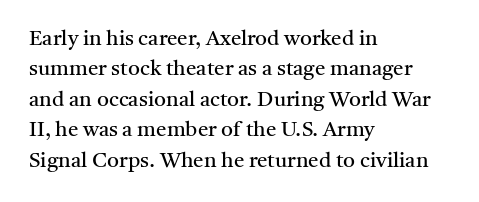
The image shows 21 px text type, upright; set left-aligned, normal line spacing (1.45x), normal letter spacing, not underlined.
